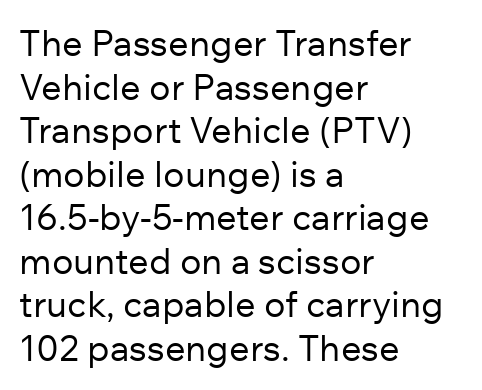
{"serif": "no", "italic": "no", "bold": "no", "weight": "regular", "width": "normal", "stroke_contrast": "low", "x_height": "medium", "monospaced": "no", "underline": "no", "align": "left", "line_spacing_ratio": 1.21, "letter_spacing": "normal", "letter_spacing_em": 0.0, "glyph_px": 36}
